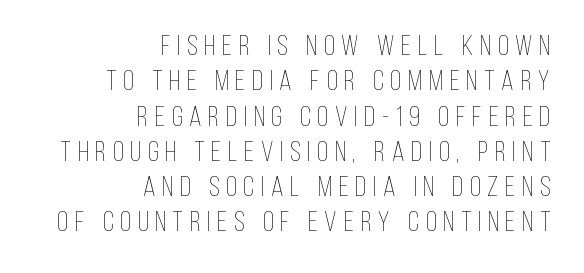
The image shows 28 px thin, condensed type, upright; set right-aligned, normal line spacing (1.26x), unusually wide letter spacing (+0.25 em), not underlined; low stroke contrast and a large x-height.
